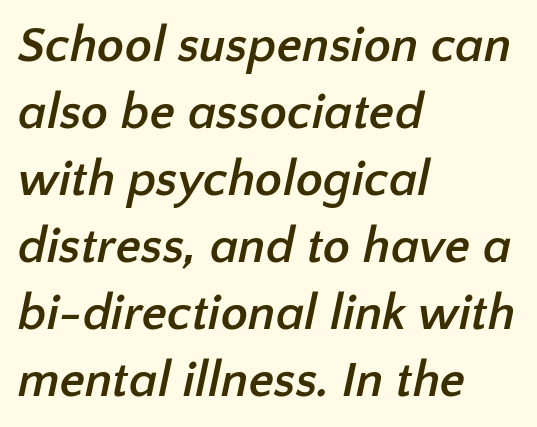
{"serif": "no", "bold": "yes", "weight": "semibold", "width": "normal", "stroke_contrast": "low", "x_height": "medium", "monospaced": "no", "underline": "no", "align": "left", "line_spacing": "normal", "line_spacing_ratio": 1.34, "letter_spacing": "normal", "letter_spacing_em": 0.0, "glyph_px": 50}
